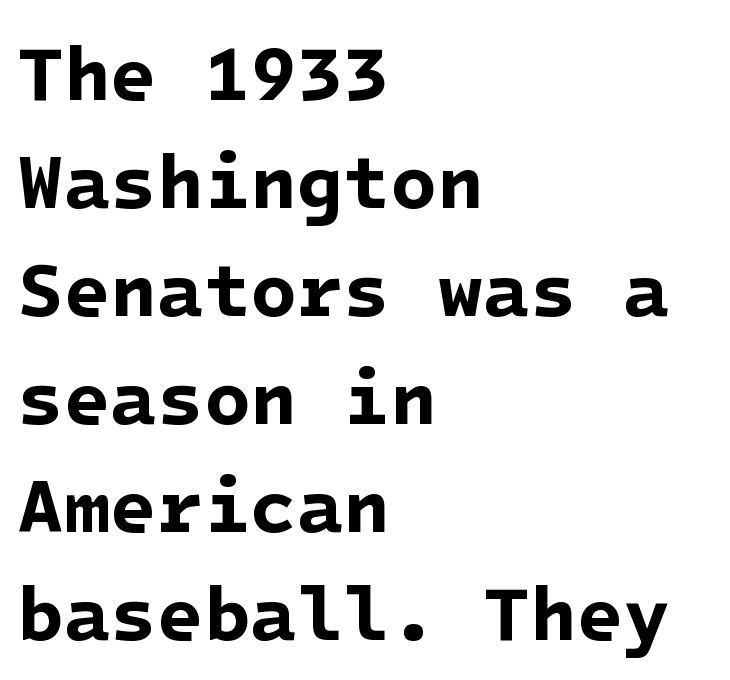
{"serif": "no", "bold": "yes", "weight": "bold", "width": "normal", "stroke_contrast": "low", "x_height": "medium", "underline": "no", "align": "left", "line_spacing": "normal", "line_spacing_ratio": 1.42, "letter_spacing": "normal", "letter_spacing_em": 0.0, "glyph_px": 76}
